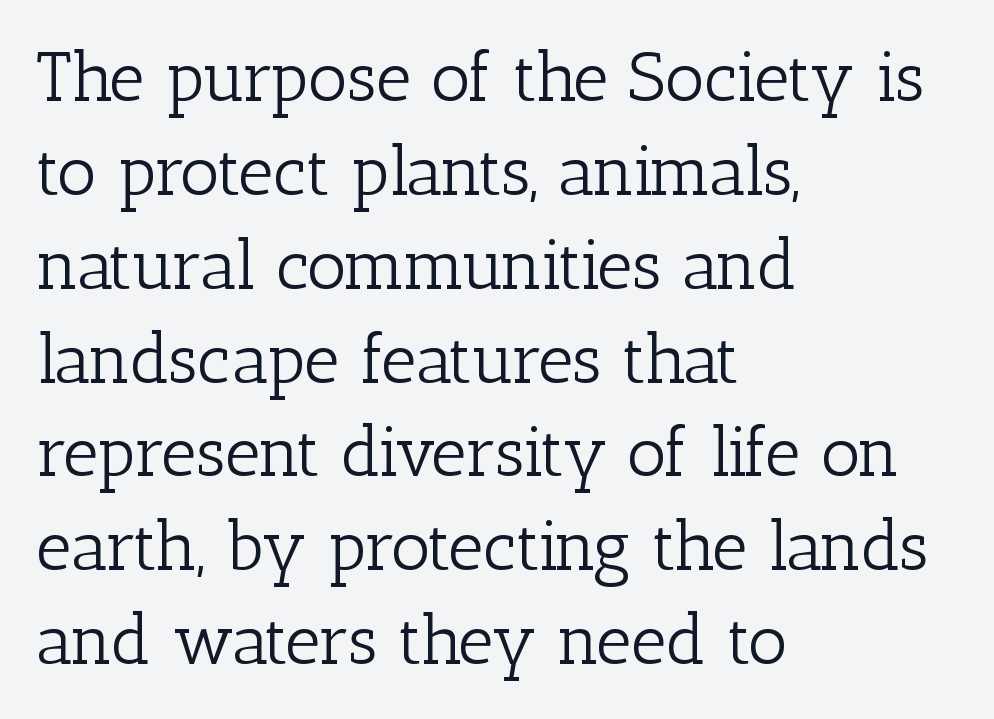
{"serif": "yes", "italic": "no", "bold": "no", "weight": "light", "width": "normal", "stroke_contrast": "low", "x_height": "medium", "monospaced": "no", "underline": "no", "align": "left", "line_spacing": "normal", "line_spacing_ratio": 1.36, "letter_spacing": "normal", "letter_spacing_em": 0.0, "glyph_px": 69}
